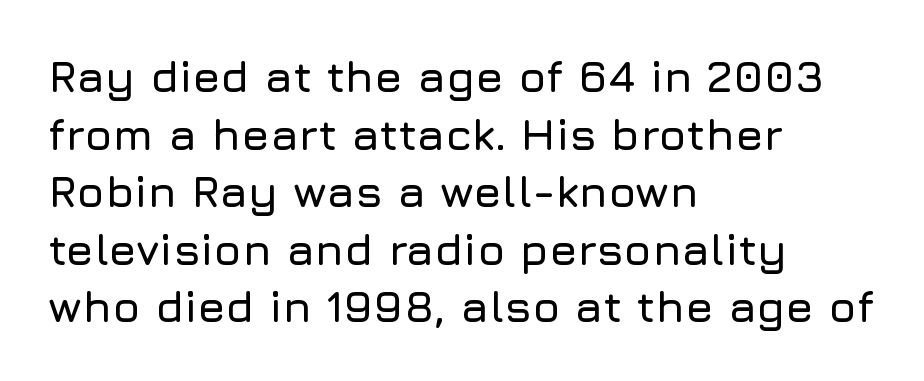
Does the lettering tilt? It doesn't — this is upright. The lines sit at an ordinary, default distance from one another. The typeface chosen for these lines omits serifs. The passage shown is typed in a proportional face where columns would drift.
